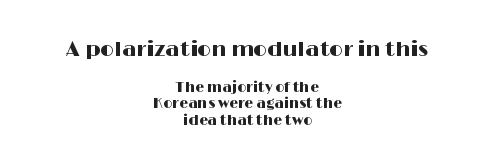
The image shows 21 px text type, upright; set centered, line spacing 1.18x, normal letter spacing, not underlined; the first (top) block is 1.5x larger.
